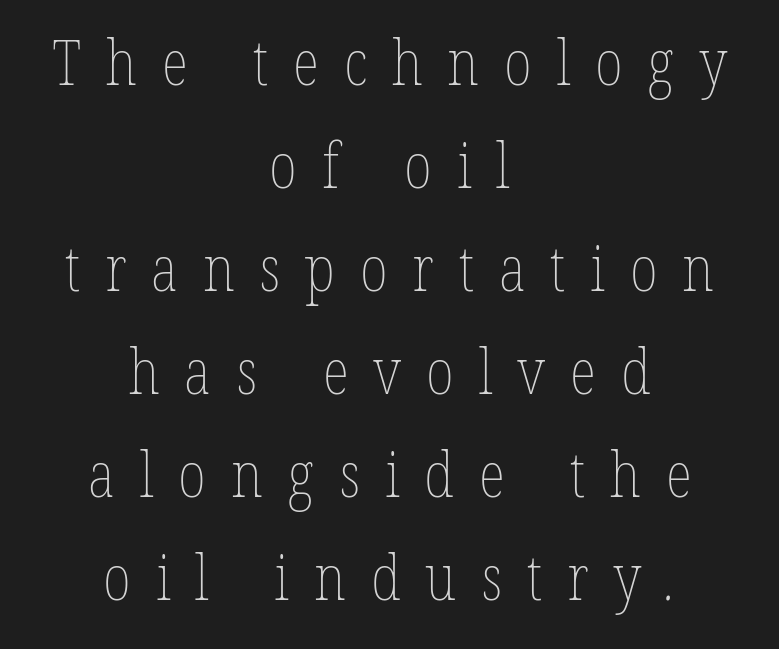
{"bold": "no", "weight": "thin", "width": "condensed", "stroke_contrast": "low", "x_height": "medium", "monospaced": "no", "underline": "no", "align": "center", "line_spacing": "normal", "line_spacing_ratio": 1.66, "letter_spacing": "wide", "letter_spacing_em": 0.4, "glyph_px": 62}
